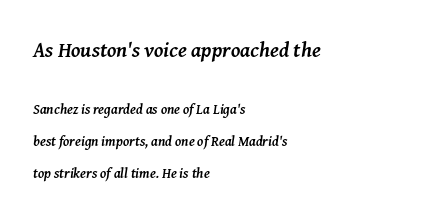
This rendering features lettering with no underline. The face used here appears at its bigger size in the upper chunk. Weight check: bold — yes, fully. These lines are set flush left with a ragged right edge.
